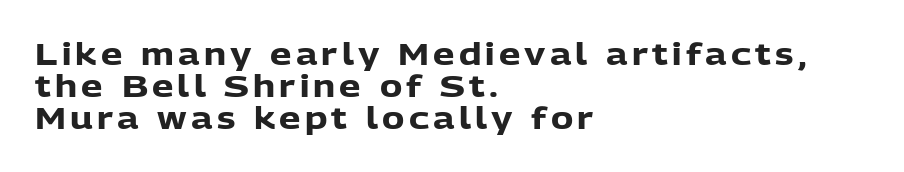
The image shows 30 px heavy sans-serif type, upright; set left-aligned, tight line spacing (1.07x), not underlined; low stroke contrast and a medium x-height.
